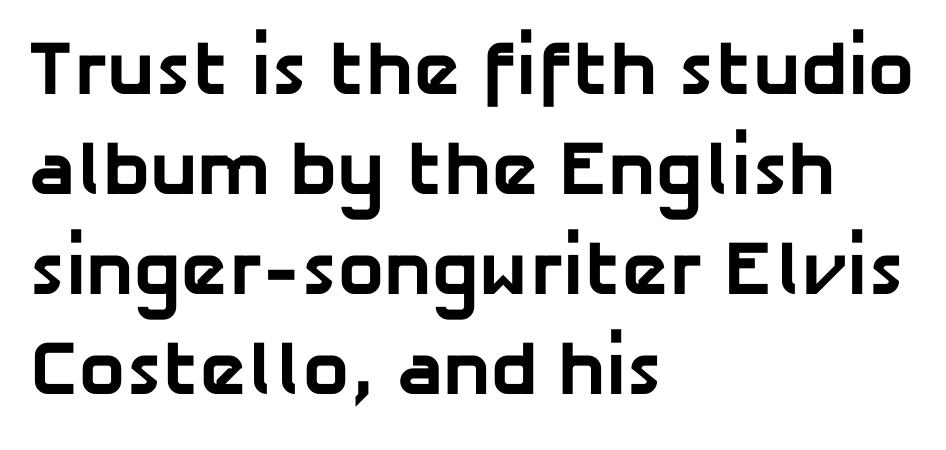
{"serif": "no", "bold": "yes", "weight": "bold", "width": "normal", "stroke_contrast": "low", "x_height": "medium", "monospaced": "no", "underline": "no", "align": "left", "line_spacing": "normal", "line_spacing_ratio": 1.3, "letter_spacing": "normal", "letter_spacing_em": 0.0, "glyph_px": 77}
